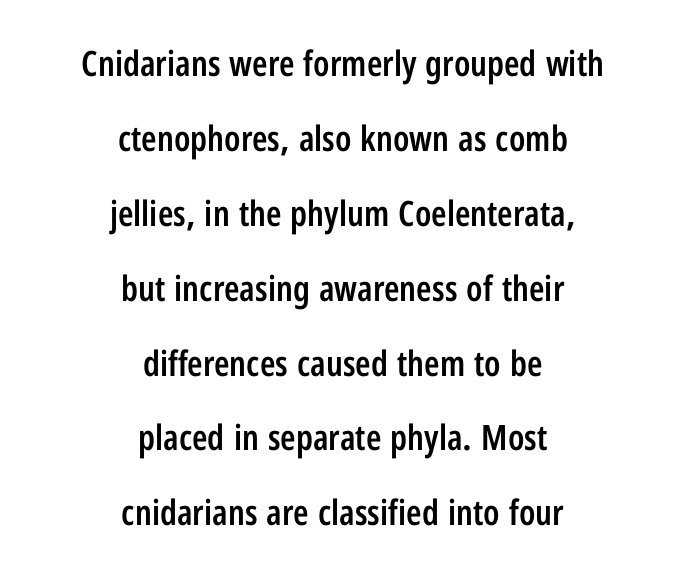
The image shows 35 px semibold, condensed sans-serif type, upright; set centered, loose line spacing (2.14x), normal letter spacing, not underlined; low stroke contrast and a medium x-height.
